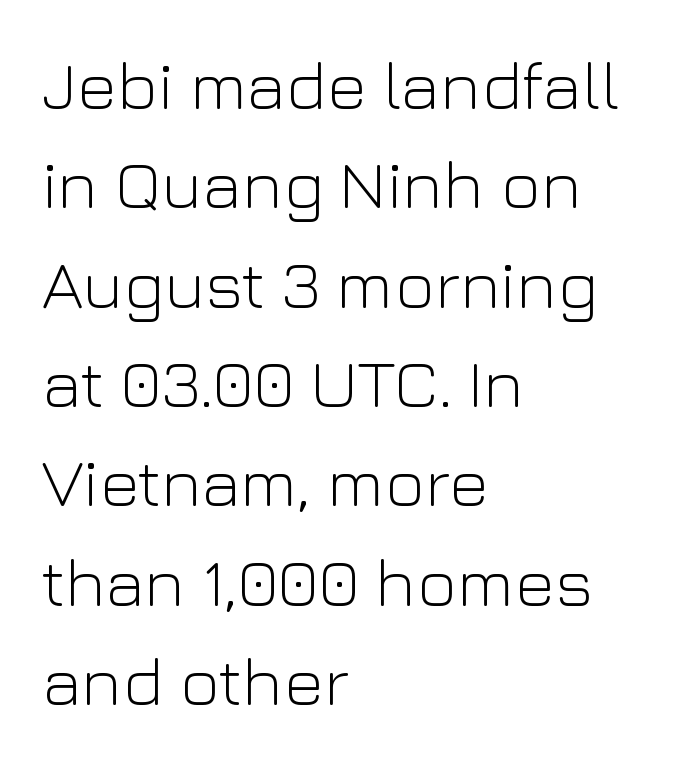
Is there much room between lines? A standard amount, neither cramped nor airy. This sample uses plain, unmodified letter spacing. The foot of each line stays bare and open. Casual observation: everything's shoved over to the left. Varying glyph widths throughout — classic text-font behaviour. Characters remain perfectly vertical along every line.
